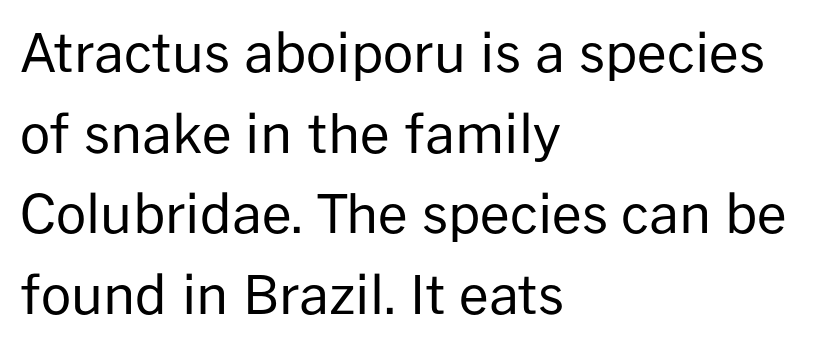
{"serif": "no", "italic": "no", "bold": "no", "weight": "regular", "width": "normal", "stroke_contrast": "low", "x_height": "medium", "monospaced": "no", "underline": "no", "align": "left", "line_spacing": "normal", "line_spacing_ratio": 1.52, "letter_spacing": "normal", "letter_spacing_em": 0.0, "glyph_px": 53}
